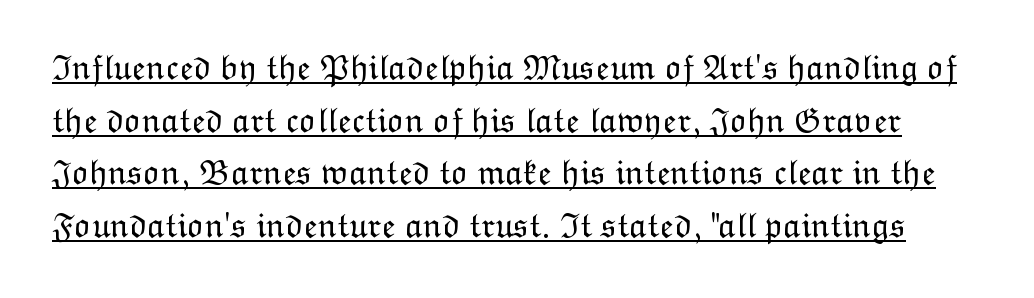
Compared with typical paragraphs, the rows here are spaced about the same. Between one letter and the next there's only the usual sliver of space. Proportional: the letters do not fall into vertical columns. Think standard paragraph weight, or any step lighter than that. A typesetter would mark this as roman, not italic.
